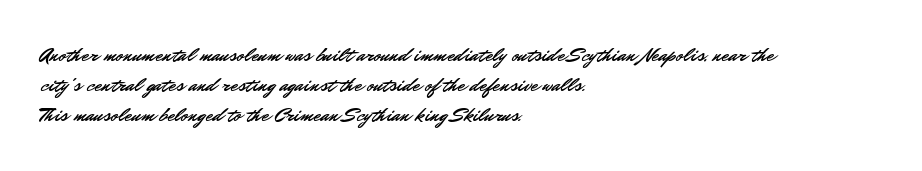
The gaps between neighbouring characters are ordinary and unremarkable. This rendering uses left alignment, leaving the right contour irregular. Horizontal bands of white between lines are of average thickness. The strip under each line holds only bare page.
